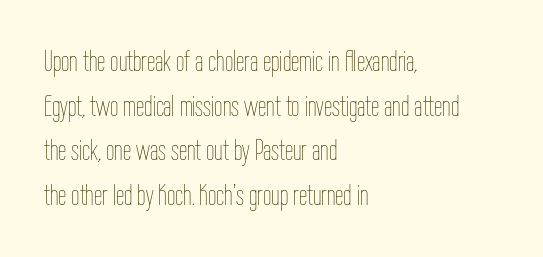
The image shows 30 px thin, condensed type, upright; set left-aligned, normal line spacing (1.49x), normal letter spacing, not underlined; low stroke contrast and a medium x-height.
